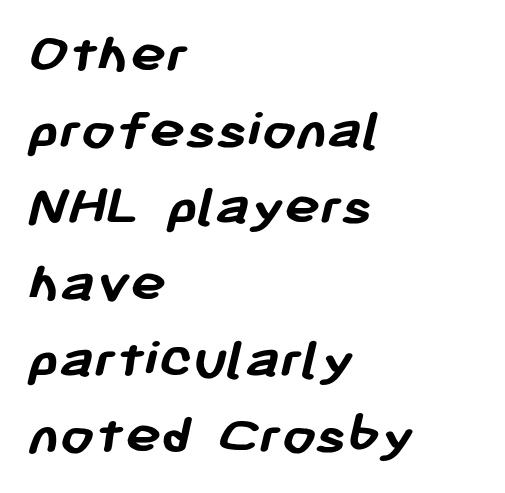
Rows of type keep a routine distance in the vertical direction. Words appear dense and cohesive because spacing is normal. Font category for this specimen: sans-serif. Horizontal alignment here is leftward, the default for most running prose.
